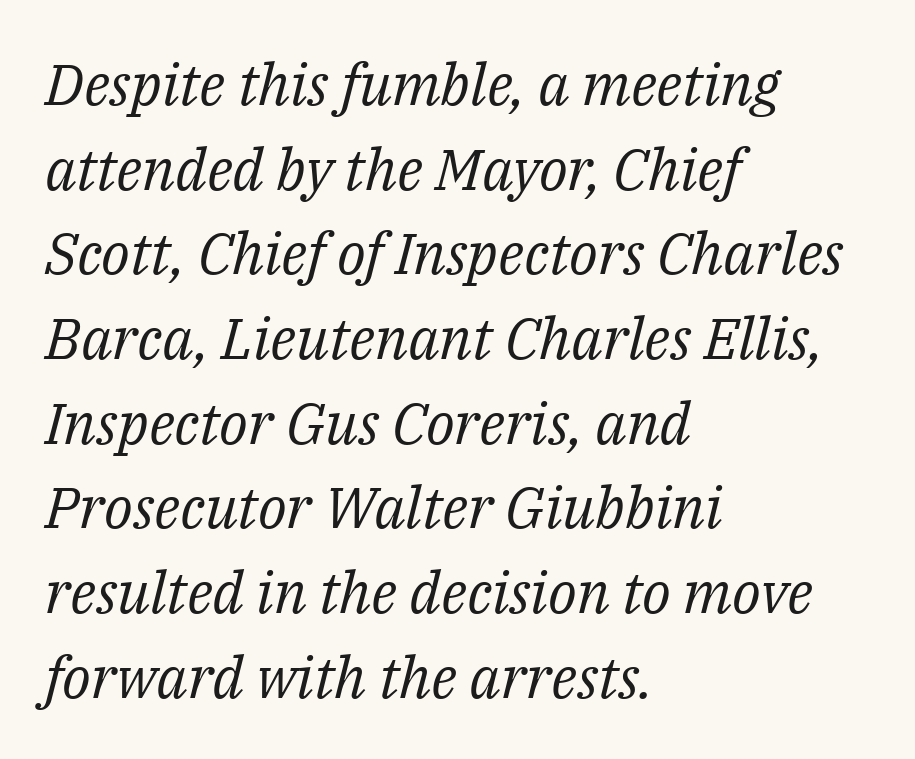
Q: Is the text bold? A: No.
Q: Is the text italic (slanted)? A: Yes, it leans right by about 14 degrees.
Q: Is the typeface a serif or a sans-serif typeface? A: Serif.
Q: Is the text underlined? A: No.
Q: How is the paragraph aligned? A: Left-aligned.
Q: Is the spacing between letters normal or unusually wide? A: Normal.
Q: Is the spacing between lines tight, normal or loose? A: Normal.
Q: Width (condensed, normal, or wide)? A: Normal.
Q: Stroke contrast? A: Medium.
Q: x-height? A: Medium.
Q: Monospaced? A: No.
